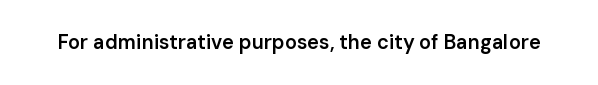
I'd describe the lettering as semibold — firm but not a full bold. The string is rendered with underlining switched off. If you drew a line through each stem, it would be perfectly vertical. Observe the ordinary spacing: letters are neighbours, not strangers.
